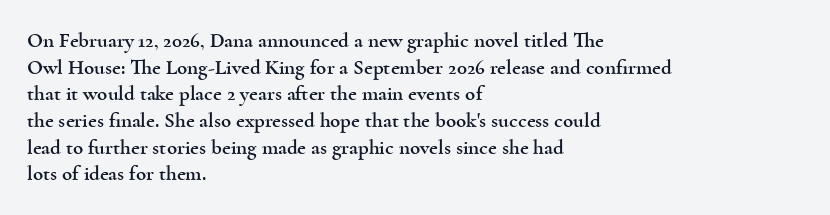
Successive baselines arrive at the customary interval. The space directly below the letters is spotless. The face used here is rendered with its standard letterfit. The rendering anchors every line to the left-hand side.
